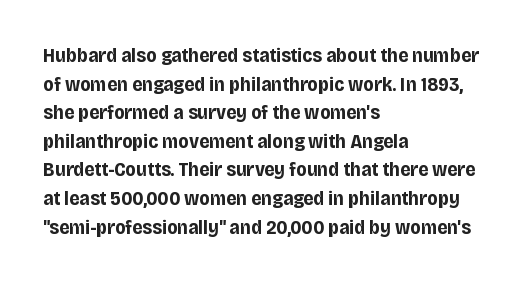
The image shows 20 px bold type, upright; set left-aligned, normal line spacing (1.43x), normal letter spacing, not underlined.
